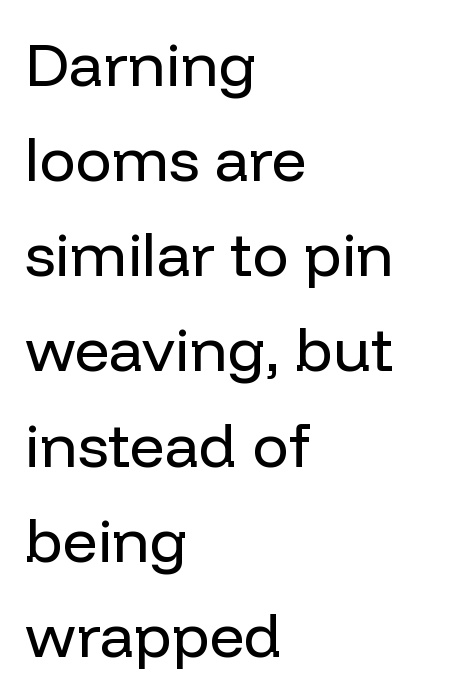
Q: Is the text bold? A: No.
Q: Is the text italic (slanted)? A: No, it is upright.
Q: Is the typeface a serif or a sans-serif typeface? A: Sans-serif.
Q: Is the text underlined? A: No.
Q: How is the paragraph aligned? A: Left-aligned.
Q: Is the spacing between letters normal or unusually wide? A: Normal.
Q: Is the spacing between lines tight, normal or loose? A: Normal.
Q: Width (condensed, normal, or wide)? A: Normal.
Q: Stroke contrast? A: Low.
Q: x-height? A: Medium.
Q: Monospaced? A: No.
